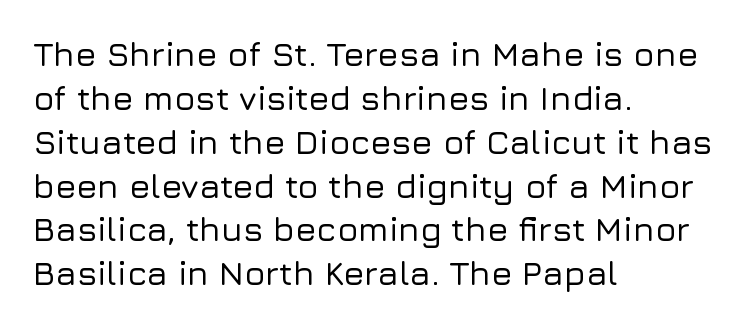
The image shows 34 px sans-serif type, upright; set left-aligned, normal line spacing (1.29x), normal letter spacing, not underlined; low stroke contrast and a medium x-height.
